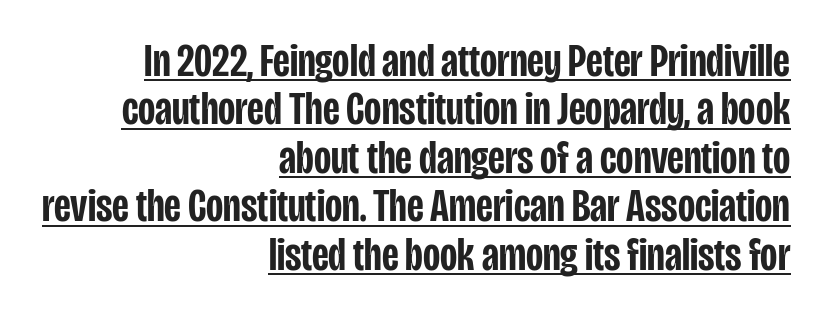
The image shows 47 px semibold, condensed sans-serif type, upright; set right-aligned, tight line spacing (1.03x), normal letter spacing, underlined; low stroke contrast and a large x-height.
